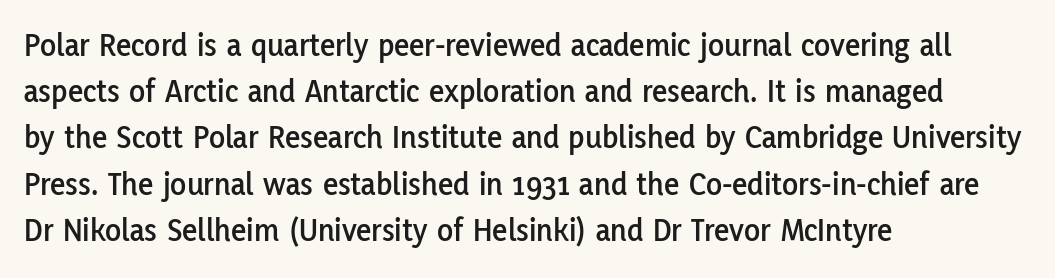
Q: Is the text italic (slanted)? A: No, it is upright.
Q: Is the typeface a serif or a sans-serif typeface? A: Sans-serif.
Q: Is the text underlined? A: No.
Q: How is the paragraph aligned? A: Left-aligned.
Q: Is the spacing between letters normal or unusually wide? A: Normal.
Q: Is the spacing between lines tight, normal or loose? A: Normal.
Q: Width (condensed, normal, or wide)? A: Normal.
Q: Stroke contrast? A: Low.
Q: x-height? A: Medium.
Q: Monospaced? A: No.
